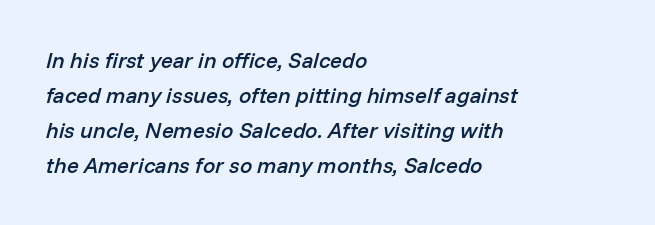
The image shows 22 px text type, italic (leaning right); set left-aligned, normal line spacing (1.59x), normal letter spacing, not underlined.
